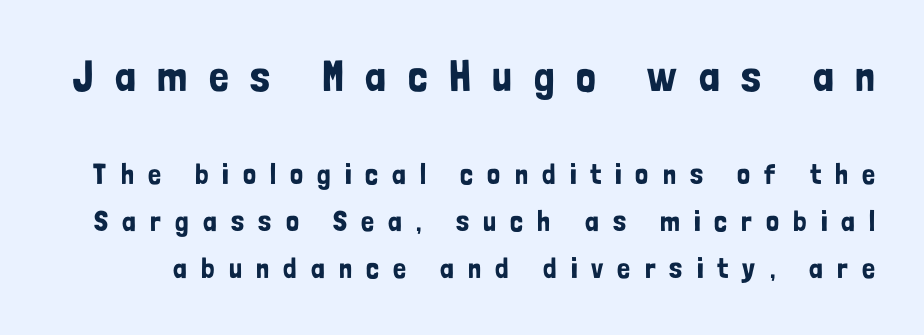
The image shows 44 px condensed sans-serif type, upright; set normal line spacing (1.63x), unusually wide letter spacing (+0.49 em), not underlined; the first (top) block is 1.52x larger; low stroke contrast and a medium x-height.
